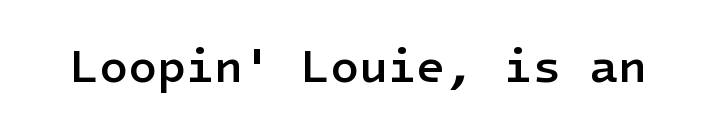
Q: Is the text bold? A: Semi-bold.
Q: Is the text italic (slanted)? A: No, it is upright.
Q: Is the typeface a serif or a sans-serif typeface? A: Sans-serif.
Q: Is the text underlined? A: No.
Q: Is the spacing between letters normal or unusually wide? A: Normal.
Q: Width (condensed, normal, or wide)? A: Normal.
Q: Stroke contrast? A: Low.
Q: x-height? A: Medium.
